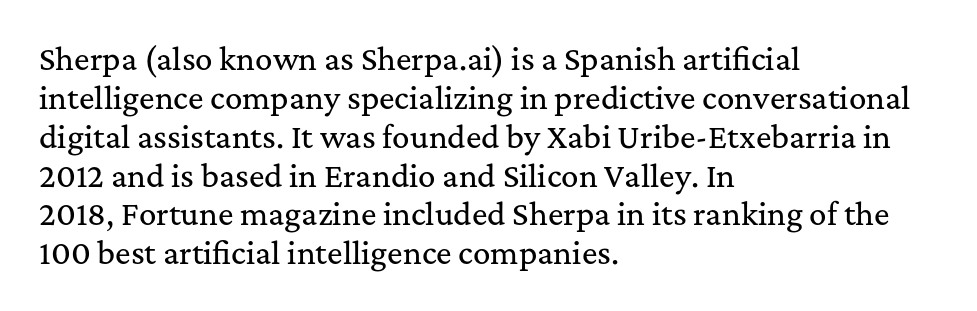
The image shows 29 px serif type, upright; set left-aligned, normal line spacing (1.34x), normal letter spacing, not underlined; medium stroke contrast and a medium x-height.
